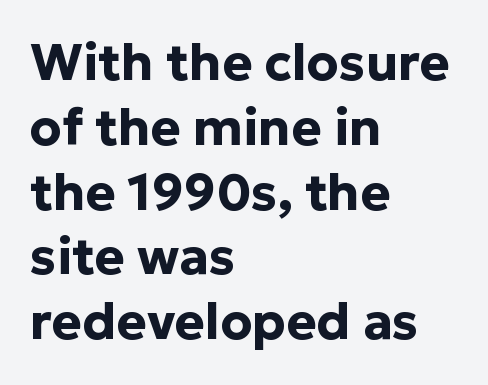
Q: Is the text bold? A: Yes.
Q: Is the text italic (slanted)? A: No, it is upright.
Q: Is the typeface a serif or a sans-serif typeface? A: Sans-serif.
Q: Is the text underlined? A: No.
Q: How is the paragraph aligned? A: Left-aligned.
Q: Is the spacing between letters normal or unusually wide? A: Normal.
Q: Is the spacing between lines tight, normal or loose? A: Normal.
Q: Width (condensed, normal, or wide)? A: Normal.
Q: Stroke contrast? A: Low.
Q: x-height? A: Medium.
Q: Monospaced? A: No.
